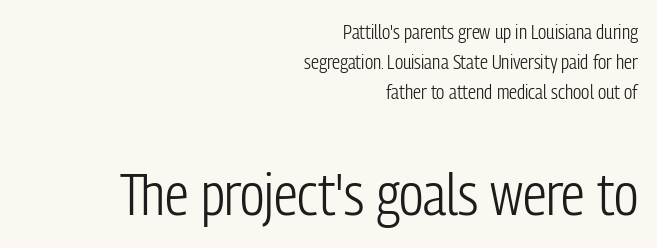
{"serif": "no", "italic": "no", "bold": "no", "weight": "light", "width": "condensed", "stroke_contrast": "low", "x_height": "medium", "monospaced": "no", "underline": "no", "align": "right", "line_spacing": "normal", "line_spacing_ratio": 1.51, "letter_spacing": "normal", "letter_spacing_em": 0.0, "larger_block": "second", "size_ratio": 2.95, "glyph_px": 59}
